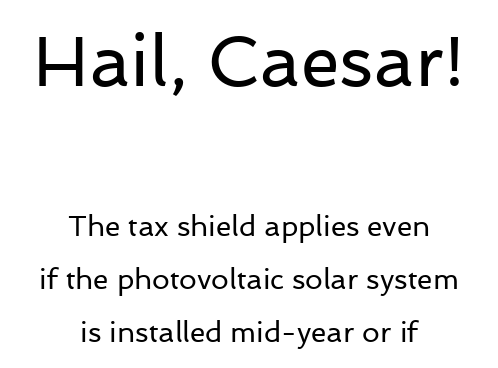
The image shows 71 px regular-weight sans-serif type, upright; set centered, line spacing 1.88x, normal letter spacing, not underlined; the first (top) block is 2.54x larger; low stroke contrast and a medium x-height.
